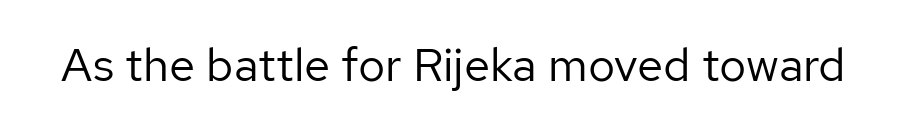
{"serif": "no", "italic": "no", "bold": "no", "weight": "regular", "width": "normal", "stroke_contrast": "low", "x_height": "medium", "monospaced": "no", "underline": "no", "letter_spacing": "normal", "letter_spacing_em": 0.0, "glyph_px": 47}
